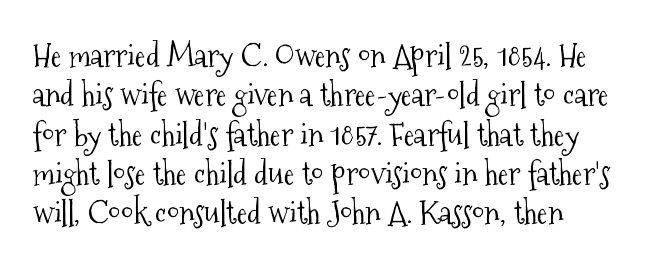
Q: Is the text bold? A: No.
Q: Is the text italic (slanted)? A: No, it is upright.
Q: Is the typeface a serif or a sans-serif typeface? A: Serif.
Q: Is the text underlined? A: No.
Q: How is the paragraph aligned? A: Left-aligned.
Q: Is the spacing between letters normal or unusually wide? A: Normal.
Q: Width (condensed, normal, or wide)? A: Condensed.
Q: Stroke contrast? A: Medium.
Q: x-height? A: Medium.
Q: Monospaced? A: No.
